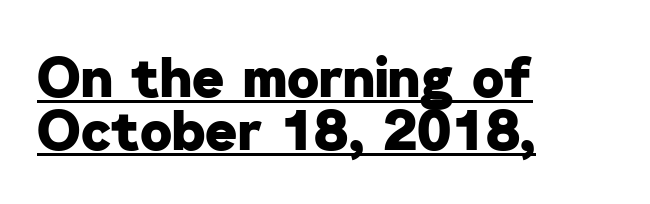
The words here are underlined. Line starts are locked; line ends wander. Very little white space separates one row of letters from the next. Varying glyph widths throughout — classic text-font behaviour. What kind of face is this? One without serifs — a sans.
